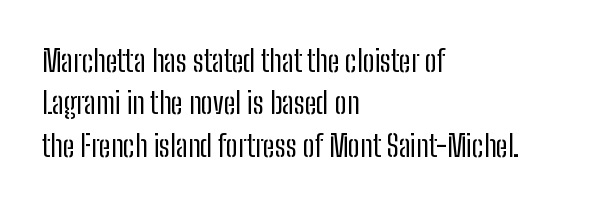
The weight tops out at a normal text grade. The face used here is a sans, in the tradition of grotesques and geometrics. This sample keeps an unexceptional amount of space between lines. The passage is arranged the way most books set body copy — flush left. Style check: upright.
